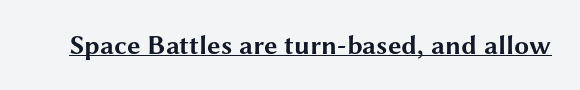
{"italic": "no", "bold": "yes", "underline": "yes", "letter_spacing": "normal", "letter_spacing_em": 0.0, "glyph_px": 27}
